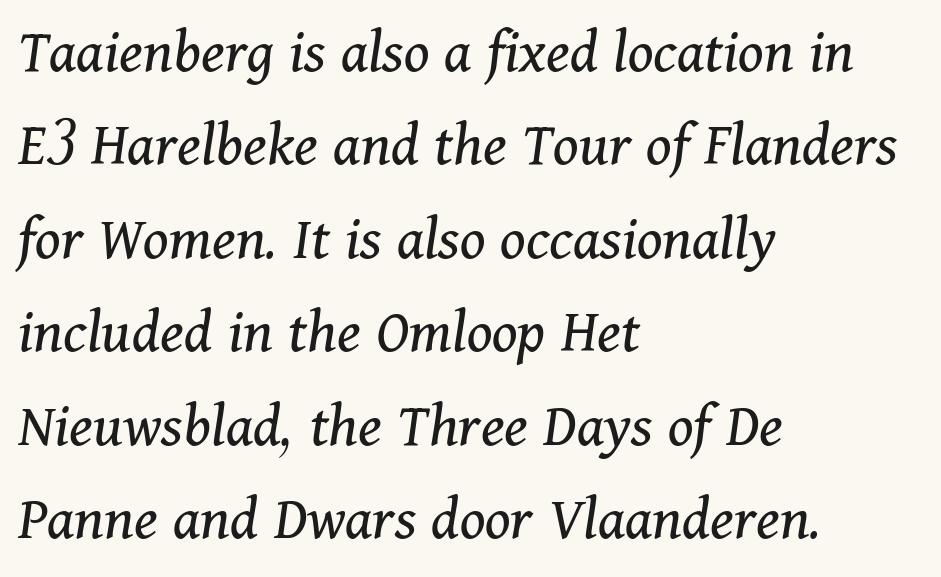
{"serif": "yes", "italic": "yes", "lean": "right", "slant_degrees": 11, "bold": "no", "weight": "regular", "width": "normal", "stroke_contrast": "medium", "x_height": "medium", "monospaced": "no", "underline": "no", "align": "left", "line_spacing": "normal", "line_spacing_ratio": 1.46, "letter_spacing": "normal", "letter_spacing_em": 0.0, "glyph_px": 64}
